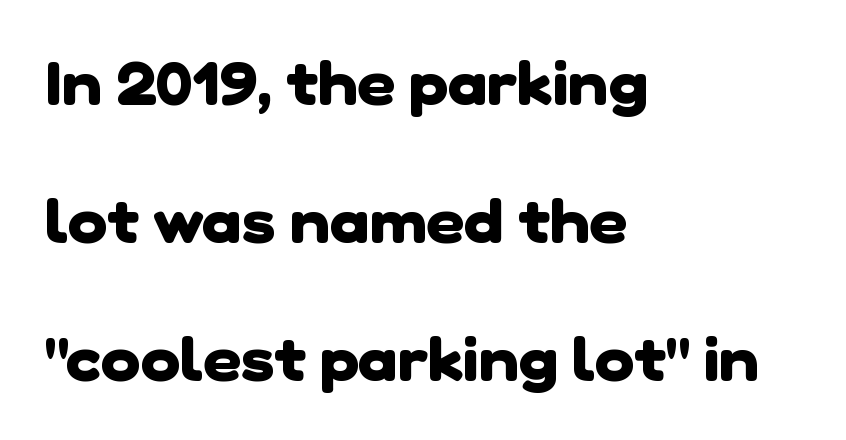
{"serif": "no", "bold": "yes", "weight": "heavy", "width": "normal", "stroke_contrast": "low", "x_height": "medium", "monospaced": "no", "underline": "no", "align": "left", "line_spacing": "loose", "line_spacing_ratio": 2.3, "letter_spacing": "normal", "letter_spacing_em": 0.0, "glyph_px": 60}
